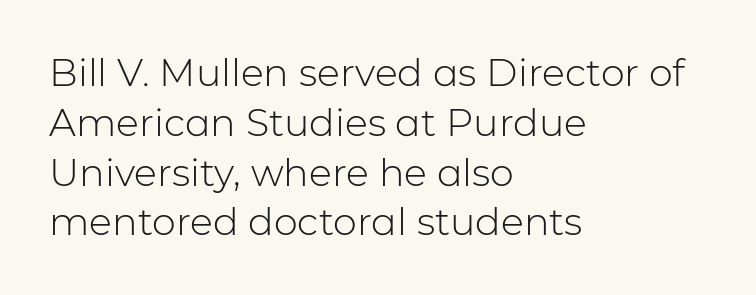
Q: Is the text bold? A: No.
Q: Is the text italic (slanted)? A: No, it is upright.
Q: Is the typeface a serif or a sans-serif typeface? A: Sans-serif.
Q: Is the text underlined? A: No.
Q: How is the paragraph aligned? A: Left-aligned.
Q: Is the spacing between letters normal or unusually wide? A: Normal.
Q: Is the spacing between lines tight, normal or loose? A: Normal.
Q: Width (condensed, normal, or wide)? A: Normal.
Q: Stroke contrast? A: Low.
Q: x-height? A: Medium.
Q: Monospaced? A: No.
